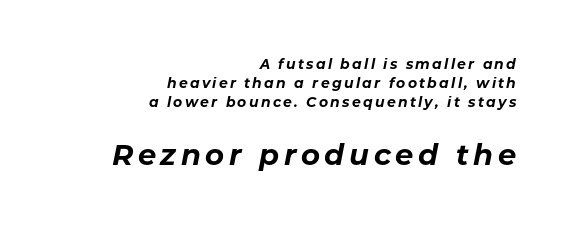
Leftover space on each line is placed entirely before the opening word. You can tell it's italic because the verticals aren't actually vertical. Interline gaps are of average width in this sample. The sample has been set heavy, in full bold.
